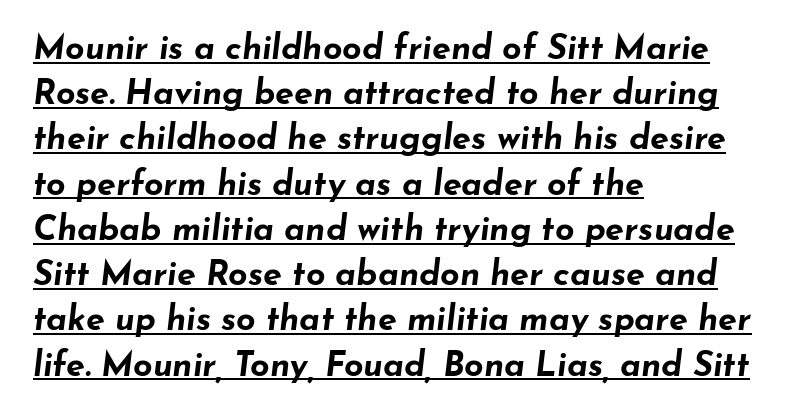
{"italic": "yes", "lean": "right", "slant_degrees": 7, "bold": "yes", "weight": "bold", "width": "wide", "stroke_contrast": "low", "x_height": "small", "monospaced": "no", "underline": "yes", "align": "left", "line_spacing": "normal", "line_spacing_ratio": 1.33, "letter_spacing": "normal", "letter_spacing_em": 0.0, "glyph_px": 34}
